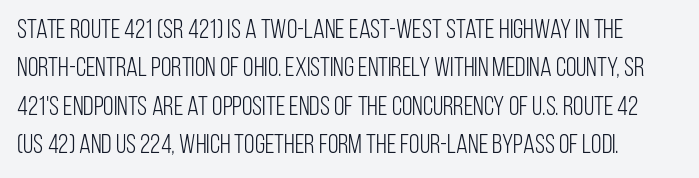
Q: Is the text bold? A: No.
Q: Is the text italic (slanted)? A: No, it is upright.
Q: Is the text underlined? A: No.
Q: Is the spacing between letters normal or unusually wide? A: Normal.
Q: Is the spacing between lines tight, normal or loose? A: Normal.
